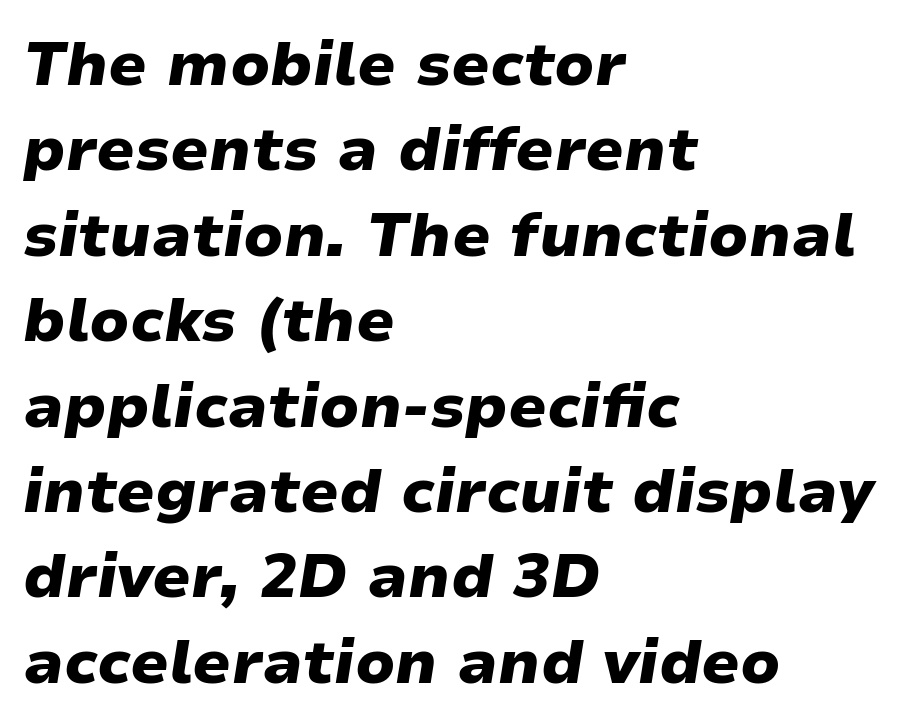
Q: Is the text bold? A: Yes.
Q: Is the text italic (slanted)? A: Yes, it leans right by about 9 degrees.
Q: Is the text underlined? A: No.
Q: How is the paragraph aligned? A: Left-aligned.
Q: Is the spacing between letters normal or unusually wide? A: Normal.
Q: Is the spacing between lines tight, normal or loose? A: Normal.
Q: Width (condensed, normal, or wide)? A: Wide.
Q: Stroke contrast? A: Low.
Q: x-height? A: Medium.
Q: Monospaced? A: No.
